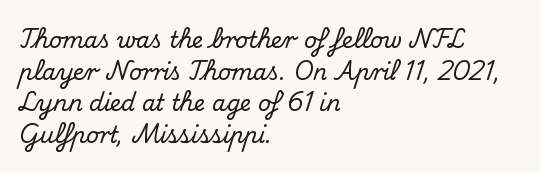
Letter spacing: default. This sample is left-justified, so line endings fall wherever the words run out. Underline: absent. Successive baselines arrive at the customary interval.
